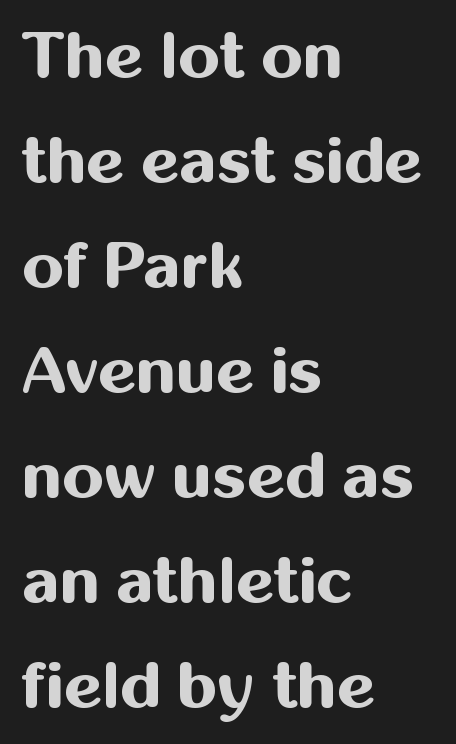
{"serif": "no", "italic": "no", "bold": "yes", "weight": "bold", "width": "normal", "stroke_contrast": "medium", "x_height": "medium", "monospaced": "no", "underline": "no", "align": "left", "line_spacing": "normal", "line_spacing_ratio": 1.59, "letter_spacing": "normal", "letter_spacing_em": 0.0, "glyph_px": 66}
